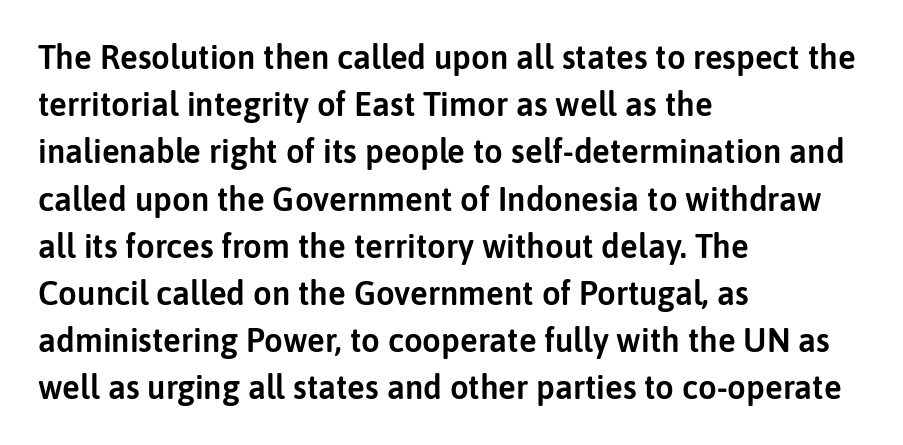
{"serif": "no", "italic": "no", "width": "normal", "stroke_contrast": "low", "x_height": "medium", "monospaced": "no", "underline": "no", "align": "left", "line_spacing": "normal", "line_spacing_ratio": 1.43, "letter_spacing": "normal", "letter_spacing_em": 0.0, "glyph_px": 33}
